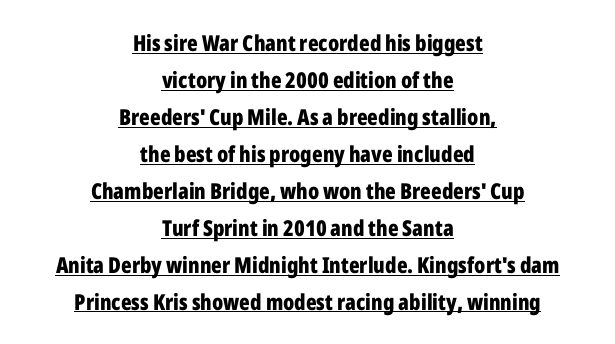
Every word sits above its own underline. How would I describe the line gaps? Plain and ordinary. The characters look thick and weighty, a clear bold. The line texture is even and compact thanks to regular tracking. Horizontal alignment here is central, giving a formal, balanced look.
